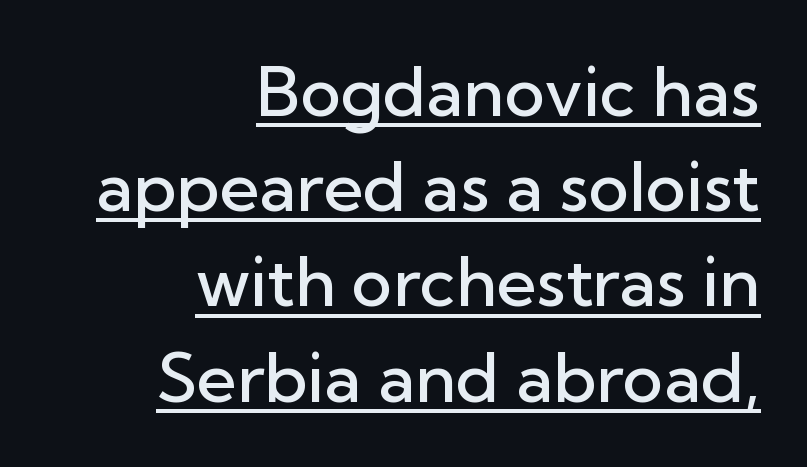
Spacing verdict: proportional, widths tailored to each character. The text was rendered using a sans face with plain stroke endings. These lines keep a tight, regular rhythm from letter to letter. The string is rendered with underlining switched on. In terms of weight, the rendering is demibold, just under bold. Which margin do the lines hug? The right one — the left edge is uneven.
